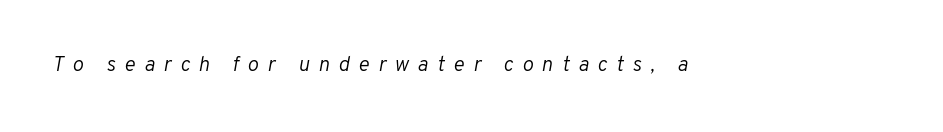
Characters are canted at an angle relative to the baseline's perpendicular. Letters have the restrained weight of plain body copy at most. What stands out about the letter spacing? Its width — letters are far apart. Decoration check: the copy has no underline.
